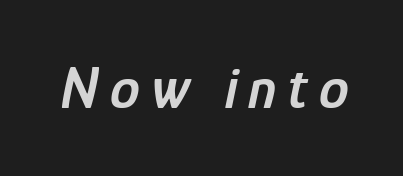
Q: Is the text bold? A: Semi-bold.
Q: Is the text italic (slanted)? A: Yes, it leans right by about 12 degrees.
Q: Is the text underlined? A: No.
Q: Width (condensed, normal, or wide)? A: Condensed.
Q: Stroke contrast? A: Low.
Q: x-height? A: Medium.
Q: Monospaced? A: No.
